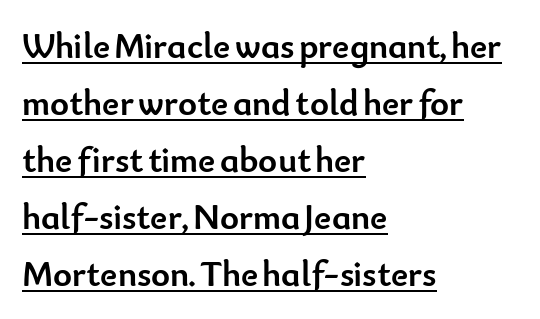
Q: Is the text bold? A: Yes.
Q: Is the text italic (slanted)? A: No, it is upright.
Q: Is the typeface a serif or a sans-serif typeface? A: Sans-serif.
Q: Is the text underlined? A: Yes.
Q: How is the paragraph aligned? A: Left-aligned.
Q: Is the spacing between letters normal or unusually wide? A: Normal.
Q: Is the spacing between lines tight, normal or loose? A: Normal.
Q: Width (condensed, normal, or wide)? A: Normal.
Q: Stroke contrast? A: Low.
Q: x-height? A: Small.
Q: Monospaced? A: No.
